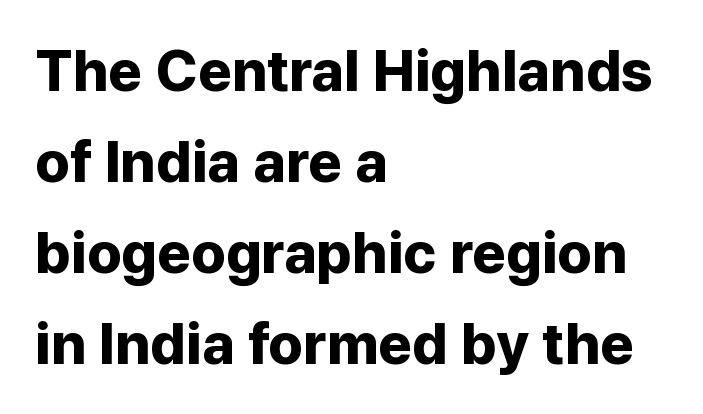
{"serif": "no", "italic": "no", "bold": "yes", "weight": "bold", "width": "normal", "stroke_contrast": "low", "x_height": "medium", "monospaced": "no", "underline": "no", "align": "left", "line_spacing": "normal", "line_spacing_ratio": 1.57, "letter_spacing": "normal", "letter_spacing_em": 0.0, "glyph_px": 58}
